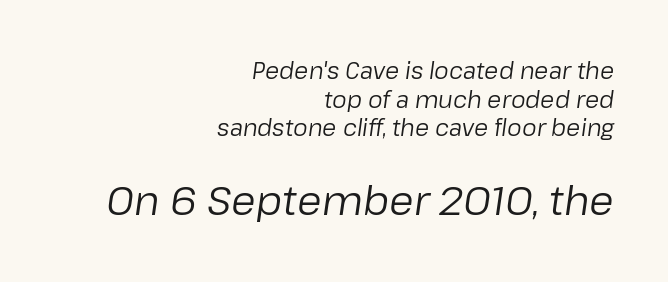
{"italic": "yes", "lean": "right", "slant_degrees": 8, "bold": "no", "weight": "regular", "width": "normal", "stroke_contrast": "low", "x_height": "medium", "monospaced": "no", "underline": "no", "align": "right", "line_spacing": "normal", "line_spacing_ratio": 1.25, "letter_spacing": "normal", "letter_spacing_em": 0.0, "larger_block": "second", "size_ratio": 1.74, "glyph_px": 40}
